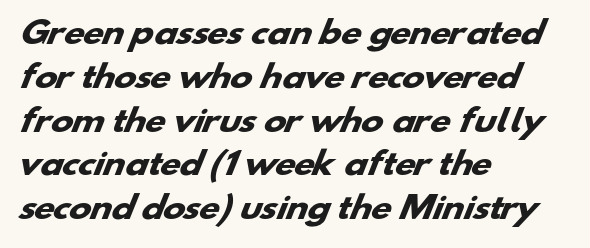
Letters rest on an invisible, unmarked baseline. These lines keep a tight, regular rhythm from letter to letter. This rendering uses left alignment, leaving the right contour irregular. Nothing sits at the stroke ends, so this counts as sans-serif.
